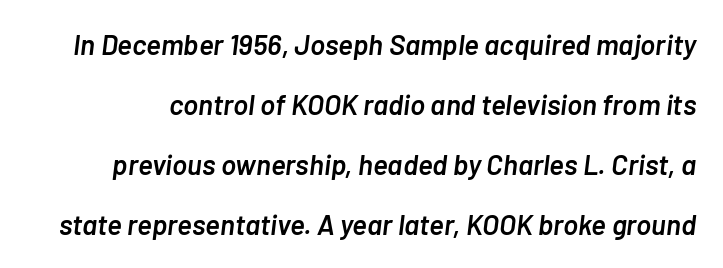
{"italic": "yes", "lean": "right", "slant_degrees": 7, "bold": "semi", "weight": "semibold", "width": "normal", "stroke_contrast": "low", "x_height": "medium", "monospaced": "no", "underline": "no", "line_spacing": "loose", "line_spacing_ratio": 2.14, "letter_spacing": "normal", "letter_spacing_em": 0.0, "glyph_px": 28}
